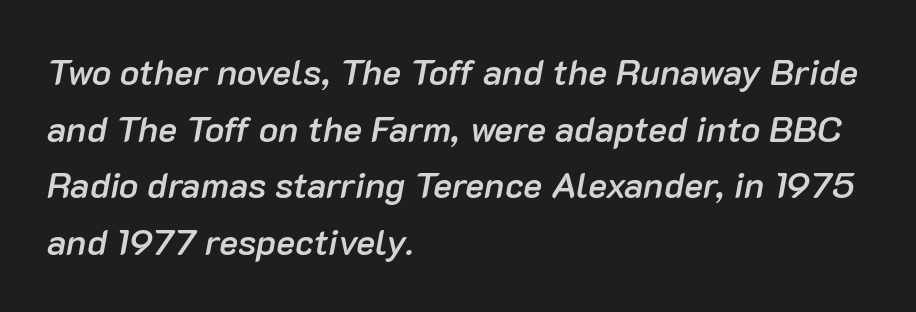
The image shows 36 px semibold type, italic (leaning right); set left-aligned, normal line spacing (1.57x), normal letter spacing, not underlined; low stroke contrast and a medium x-height.
